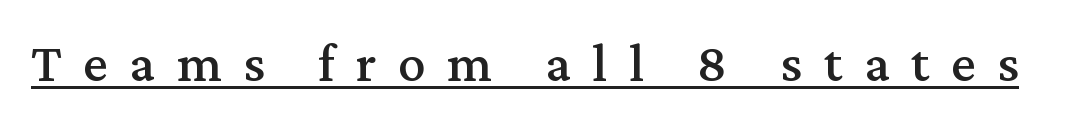
The image shows 55 px serif type, upright; set unusually wide letter spacing (+0.39 em), underlined; medium stroke contrast and a medium x-height.
